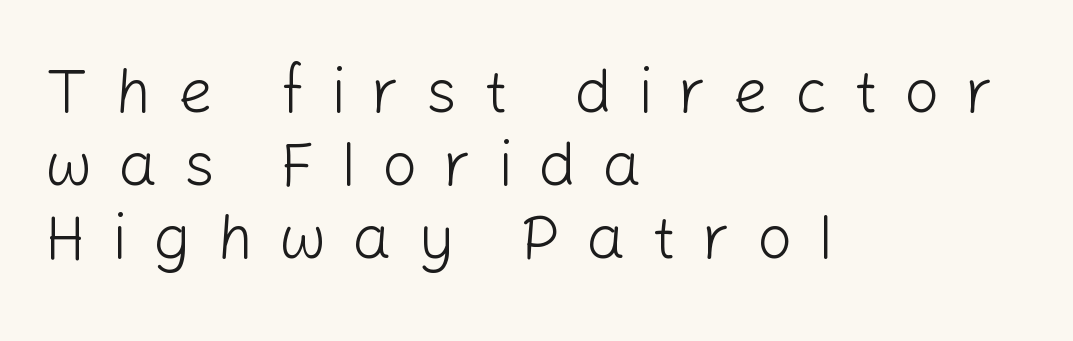
Decoration check: the copy has no underline. Observe the wide spacing: letters keep a clear distance from each other. These lines were composed using upright roman letters. Caption: multi-line text, flush left, ragged right.
